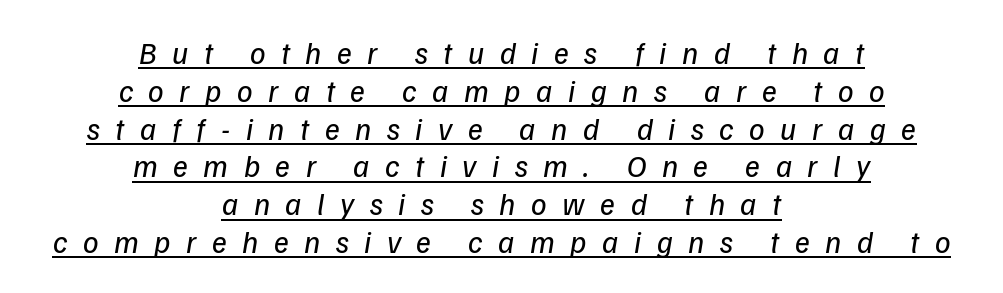
Q: Is the text bold? A: No.
Q: Is the typeface a serif or a sans-serif typeface? A: Sans-serif.
Q: Is the text underlined? A: Yes.
Q: How is the paragraph aligned? A: Centered.
Q: Is the spacing between letters normal or unusually wide? A: Unusually wide.
Q: Width (condensed, normal, or wide)? A: Normal.
Q: Stroke contrast? A: Low.
Q: x-height? A: Medium.
Q: Monospaced? A: No.
